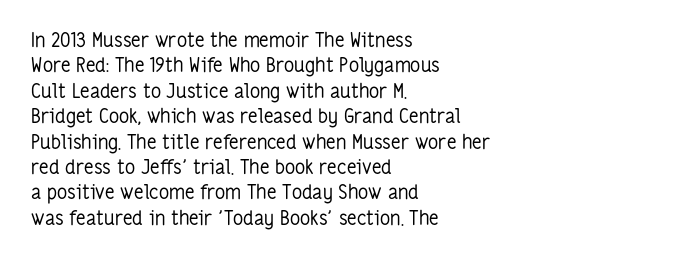
Q: Is the text bold? A: No.
Q: Is the text italic (slanted)? A: No, it is upright.
Q: Is the text underlined? A: No.
Q: How is the paragraph aligned? A: Left-aligned.
Q: Is the spacing between letters normal or unusually wide? A: Normal.
Q: Is the spacing between lines tight, normal or loose? A: Normal.
